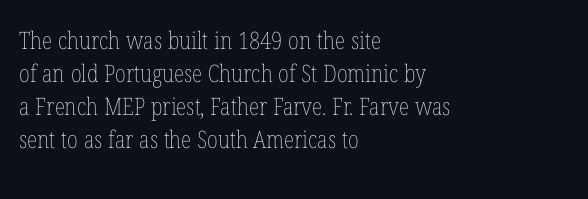
The image shows 24 px text type, upright; set left-aligned, normal line spacing (1.38x), normal letter spacing, not underlined.
